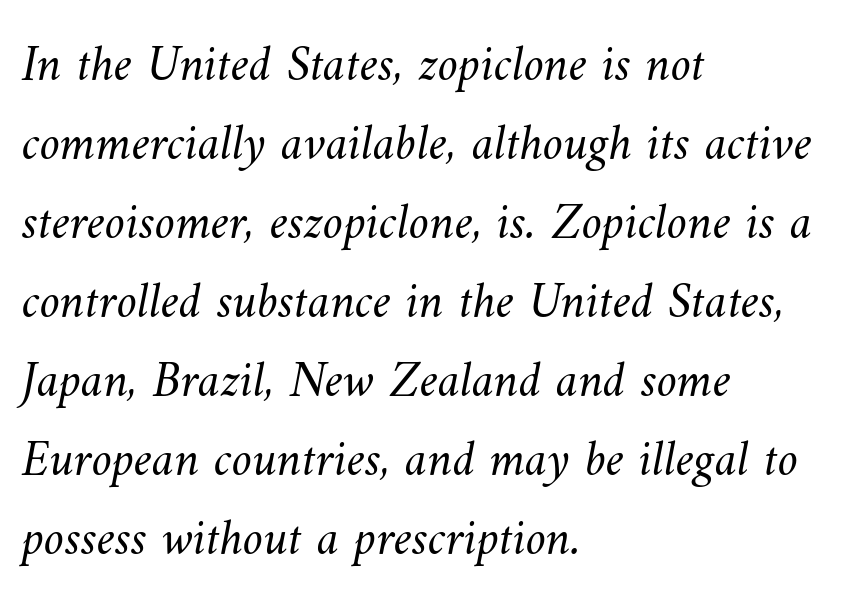
The image shows 51 px light type; set left-aligned, normal line spacing (1.55x), normal letter spacing, not underlined; medium stroke contrast and a small x-height.
